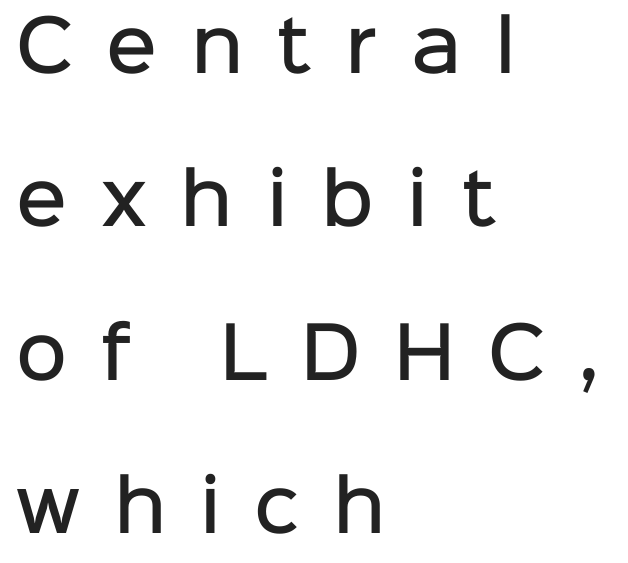
{"serif": "no", "italic": "no", "bold": "semi", "weight": "semibold", "width": "normal", "stroke_contrast": "low", "x_height": "medium", "monospaced": "no", "underline": "no", "align": "left", "line_spacing": "loose", "line_spacing_ratio": 2.19, "letter_spacing": "wide", "letter_spacing_em": 0.48, "glyph_px": 70}
